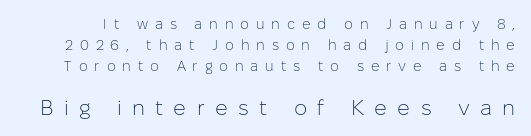
The image shows 21 px text type, upright; set normal line spacing (1.51x), unusually wide letter spacing (+0.49 em), not underlined; the second (bottom) block is 1.5x larger.
